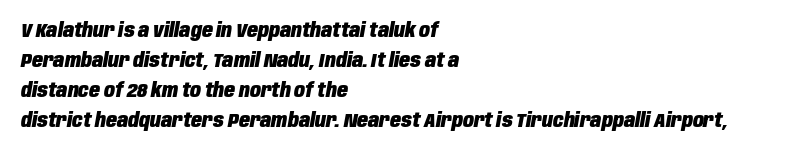
Q: Is the text bold? A: Yes.
Q: Is the text italic (slanted)? A: Yes, it leans right by about 10 degrees.
Q: Is the text underlined? A: No.
Q: How is the paragraph aligned? A: Left-aligned.
Q: Is the spacing between letters normal or unusually wide? A: Normal.
Q: Is the spacing between lines tight, normal or loose? A: Normal.
